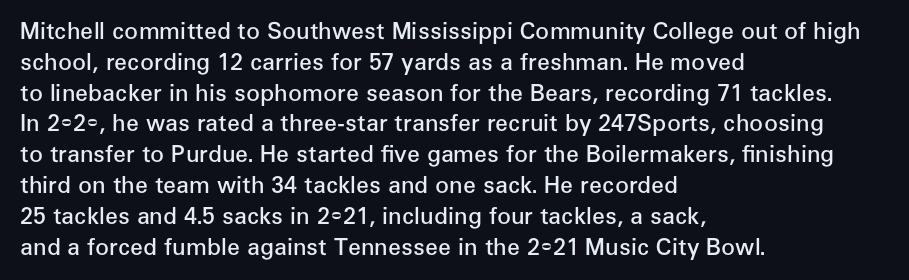
The image shows 23 px text type, upright; set left-aligned, normal line spacing (1.34x), normal letter spacing, not underlined.
